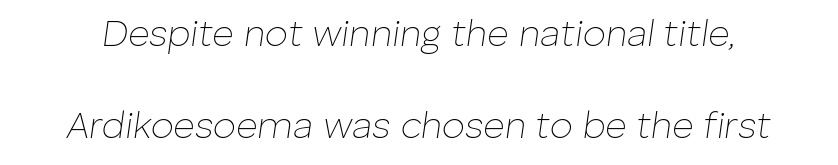
Unbolded letterforms with no extra heft. Slanted lettering throughout. Any mark beneath the type? The region is blank. Varying glyph widths throughout — classic text-font behaviour. Tracking here is standard; glyphs follow each other at the usual distance.
